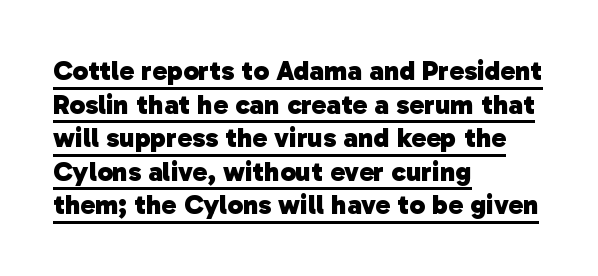
{"serif": "no", "bold": "yes", "weight": "heavy", "width": "normal", "stroke_contrast": "low", "x_height": "medium", "monospaced": "no", "underline": "yes", "align": "left", "line_spacing_ratio": 1.2, "letter_spacing": "normal", "letter_spacing_em": 0.0, "glyph_px": 28}
